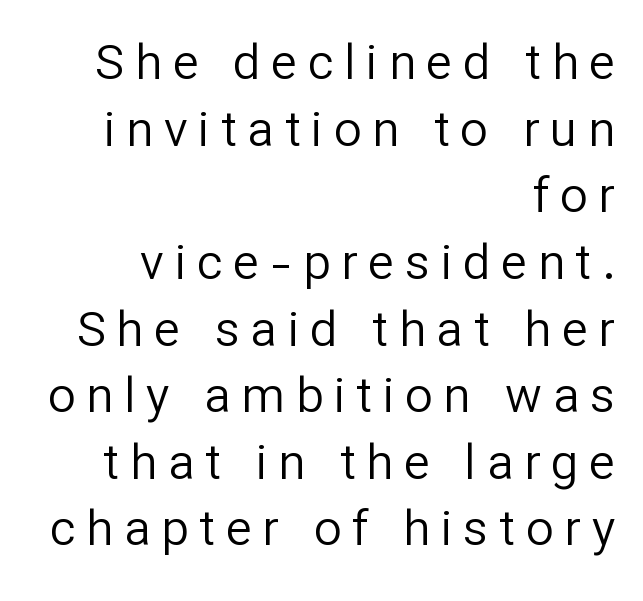
The image shows 49 px regular-weight sans-serif type, upright; set right-aligned, normal line spacing (1.36x), unusually wide letter spacing (+0.22 em), not underlined; low stroke contrast and a medium x-height.
